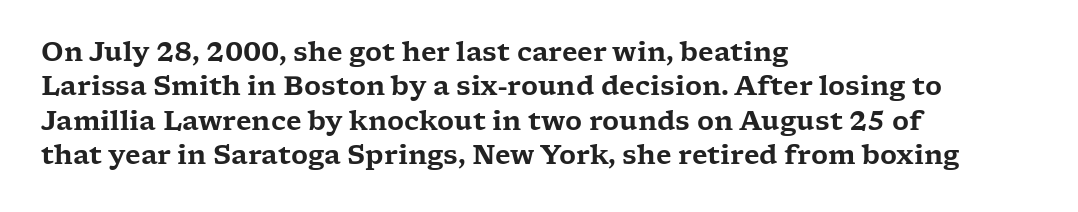
The image shows 26 px text type, upright; set left-aligned, normal line spacing (1.32x), normal letter spacing, not underlined.
